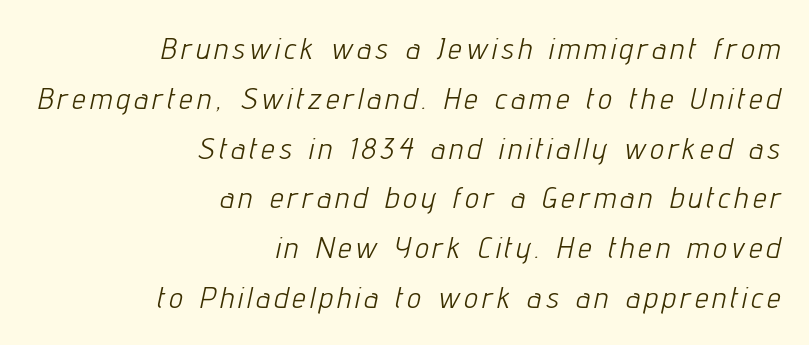
Q: Is the text bold? A: No.
Q: Is the text italic (slanted)? A: Yes, it leans right by about 12 degrees.
Q: Is the text underlined? A: No.
Q: How is the paragraph aligned? A: Right-aligned.
Q: Is the spacing between lines tight, normal or loose? A: Normal.
Q: Width (condensed, normal, or wide)? A: Condensed.
Q: Stroke contrast? A: Low.
Q: x-height? A: Medium.
Q: Monospaced? A: No.
